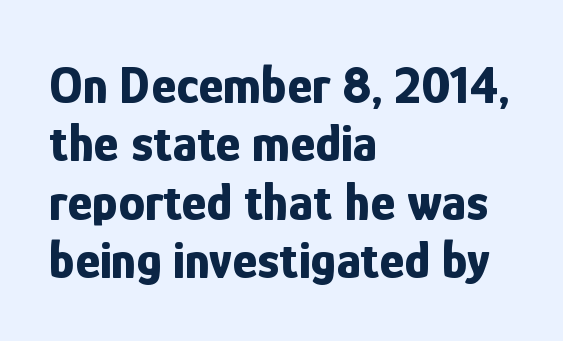
Q: Is the text bold? A: Yes.
Q: Is the text italic (slanted)? A: No, it is upright.
Q: Is the typeface a serif or a sans-serif typeface? A: Sans-serif.
Q: Is the text underlined? A: No.
Q: How is the paragraph aligned? A: Left-aligned.
Q: Is the spacing between letters normal or unusually wide? A: Normal.
Q: Is the spacing between lines tight, normal or loose? A: Tight.
Q: Width (condensed, normal, or wide)? A: Condensed.
Q: Stroke contrast? A: Low.
Q: x-height? A: Medium.
Q: Monospaced? A: No.
